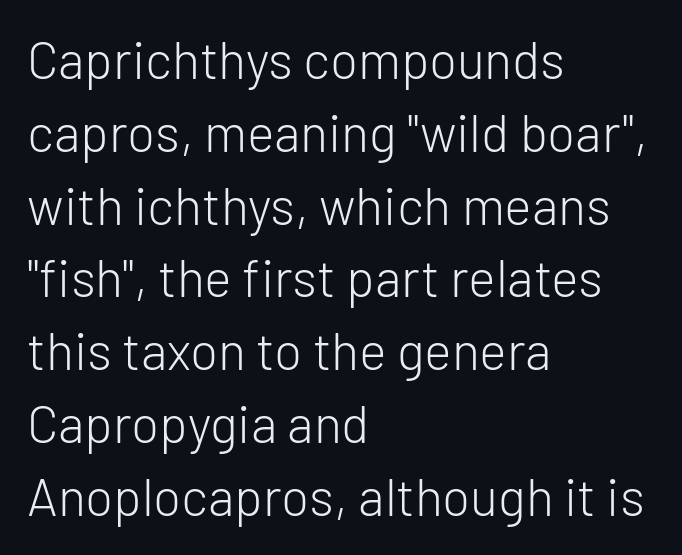
{"serif": "no", "italic": "no", "bold": "no", "weight": "light", "width": "normal", "stroke_contrast": "low", "x_height": "medium", "monospaced": "no", "underline": "no", "align": "left", "line_spacing": "normal", "line_spacing_ratio": 1.4, "letter_spacing": "normal", "letter_spacing_em": 0.0, "glyph_px": 52}
